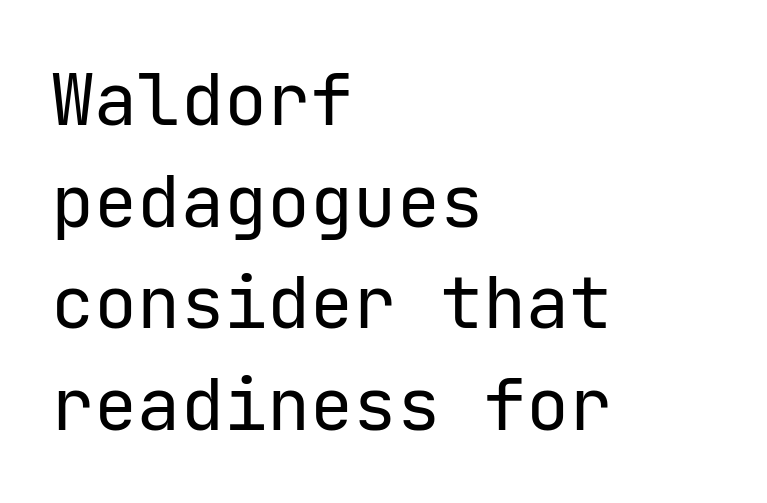
{"serif": "no", "italic": "no", "bold": "no", "weight": "regular", "width": "normal", "stroke_contrast": "low", "x_height": "medium", "underline": "no", "align": "left", "line_spacing": "normal", "line_spacing_ratio": 1.41, "letter_spacing": "normal", "letter_spacing_em": 0.0, "glyph_px": 72}
